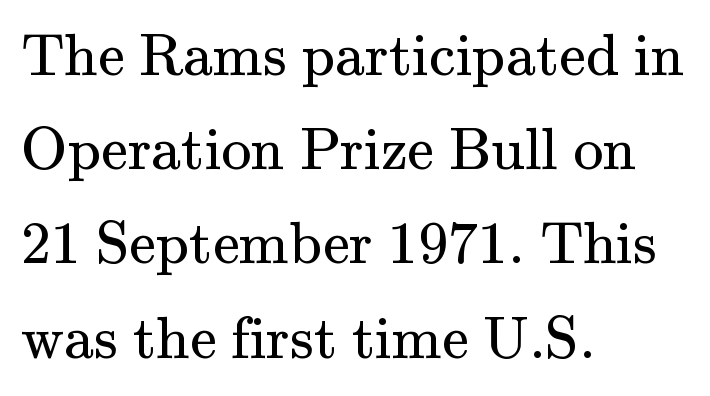
{"serif": "yes", "italic": "no", "bold": "no", "weight": "regular", "width": "normal", "stroke_contrast": "medium", "x_height": "small", "monospaced": "no", "underline": "no", "align": "left", "line_spacing": "normal", "line_spacing_ratio": 1.57, "letter_spacing": "normal", "letter_spacing_em": 0.0, "glyph_px": 60}
